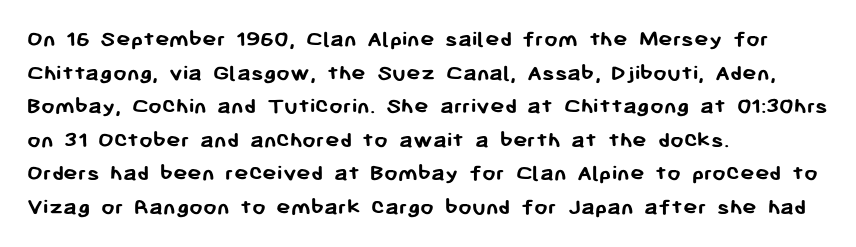
Any mark beneath the type? The region is blank. Regular leading. The face used here is rendered with its standard letterfit. These words are printed bold, with thick strokes throughout. Italic? Not at all — the glyphs are vertical. Left-aligned paragraph, ragged on the right.
